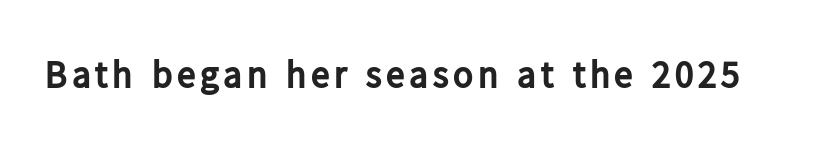
The image shows 38 px bold sans-serif type, upright; set not underlined; low stroke contrast and a medium x-height.
